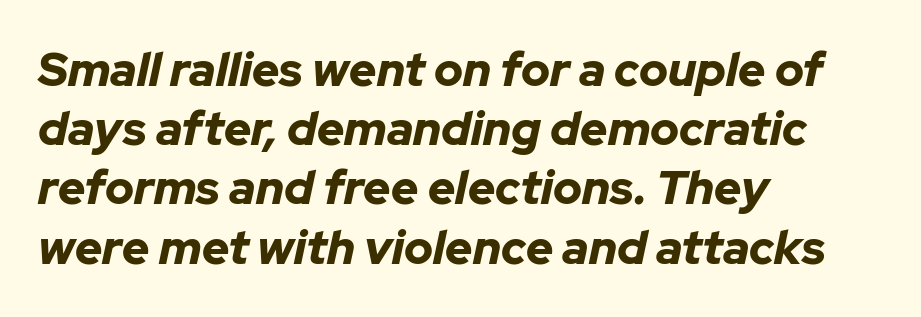
{"italic": "yes", "lean": "right", "slant_degrees": 12, "bold": "yes", "weight": "bold", "width": "normal", "stroke_contrast": "low", "x_height": "medium", "monospaced": "no", "underline": "no", "align": "left", "line_spacing": "normal", "line_spacing_ratio": 1.26, "letter_spacing": "normal", "letter_spacing_em": 0.0, "glyph_px": 47}
